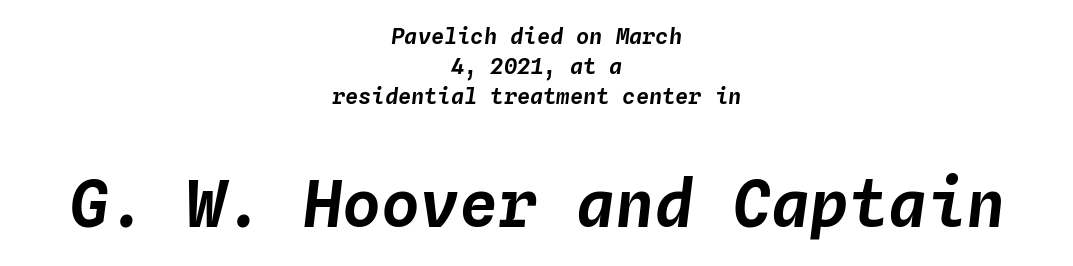
The image shows 65 px text type, italic (leaning right), monospaced; set centered, normal line spacing (1.37x), normal letter spacing, not underlined; the second (bottom) block is 2.95x larger; low stroke contrast and a medium x-height.
